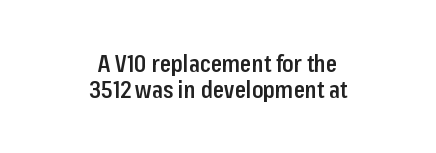
The image shows 23 px text type, upright; set centered, tight line spacing (1.14x), normal letter spacing, not underlined.
